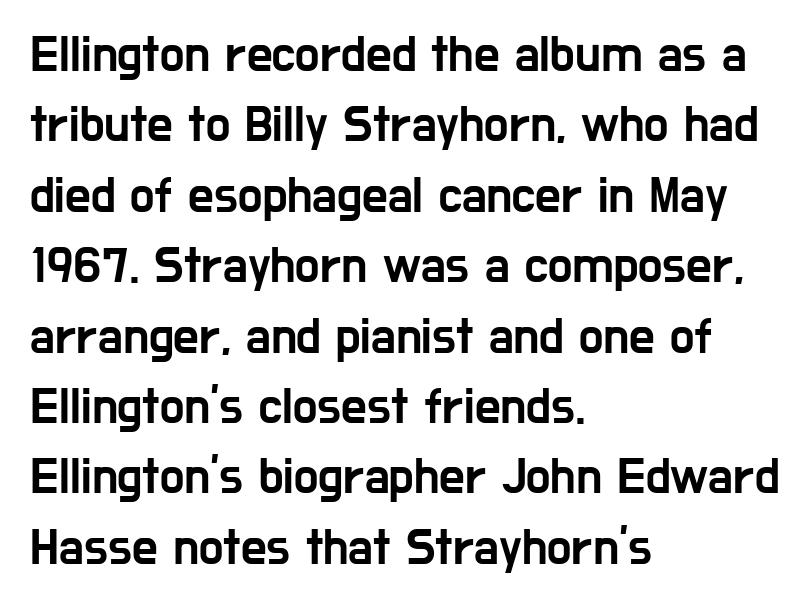
The image shows 51 px condensed sans-serif type, upright; set left-aligned, normal line spacing (1.38x), normal letter spacing, not underlined; low stroke contrast and a medium x-height.
